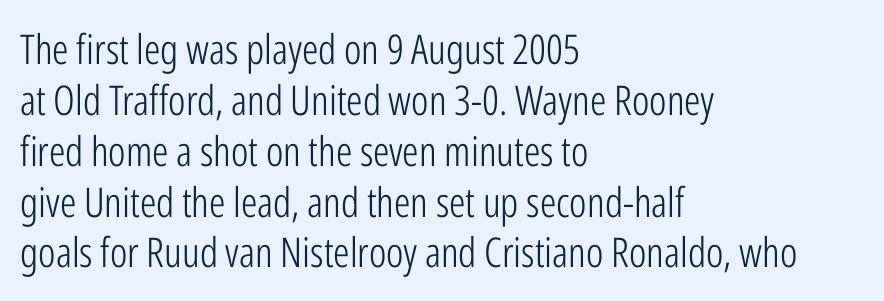
The image shows 41 px light, condensed sans-serif type, upright; set left-aligned, line spacing 1.24x, normal letter spacing, not underlined; low stroke contrast and a medium x-height.
